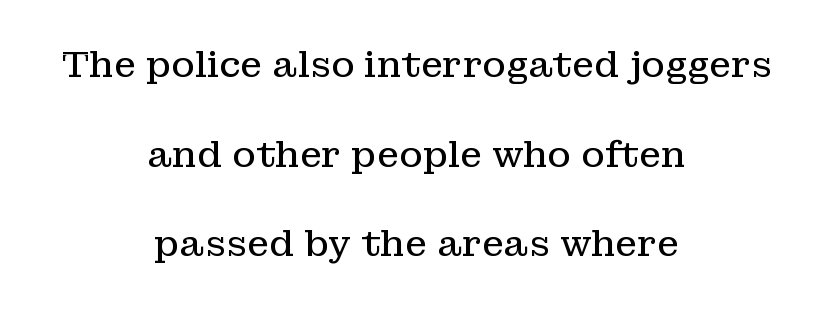
The image shows 36 px regular-weight serif type, upright; set centered, loose line spacing (2.49x), normal letter spacing, not underlined; low stroke contrast and a medium x-height.
